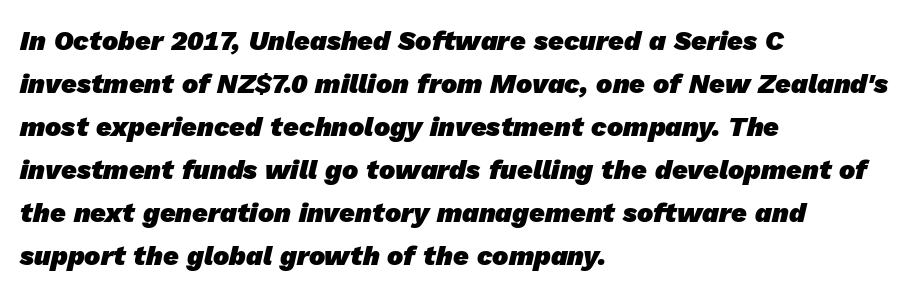
This rendering uses left alignment, leaving the right contour irregular. The foot of each line stays bare and open. Baseline-to-baseline distance is the conventional proportion of letter height. Default kerning and tracking; the words read as compact shapes. In terms of weight, the rendering is a true, heavy bold.
